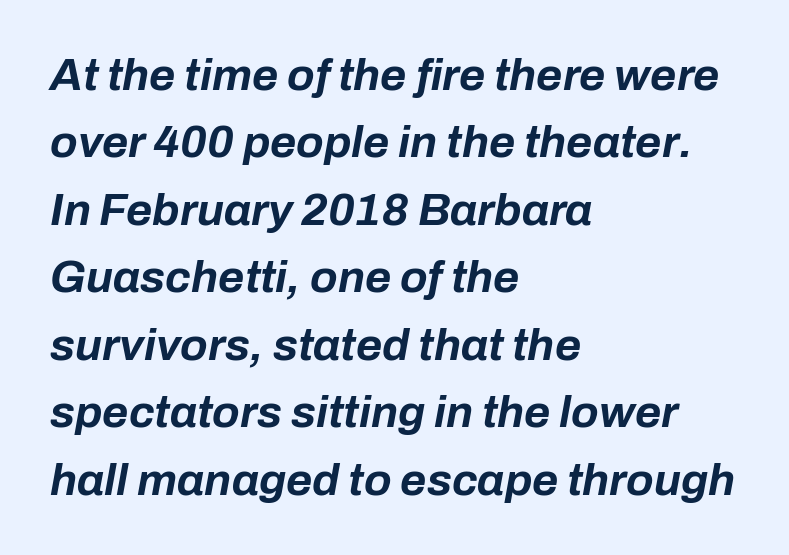
The image shows 45 px bold type, italic (leaning right); set left-aligned, normal line spacing (1.5x), normal letter spacing, not underlined; low stroke contrast and a medium x-height.
